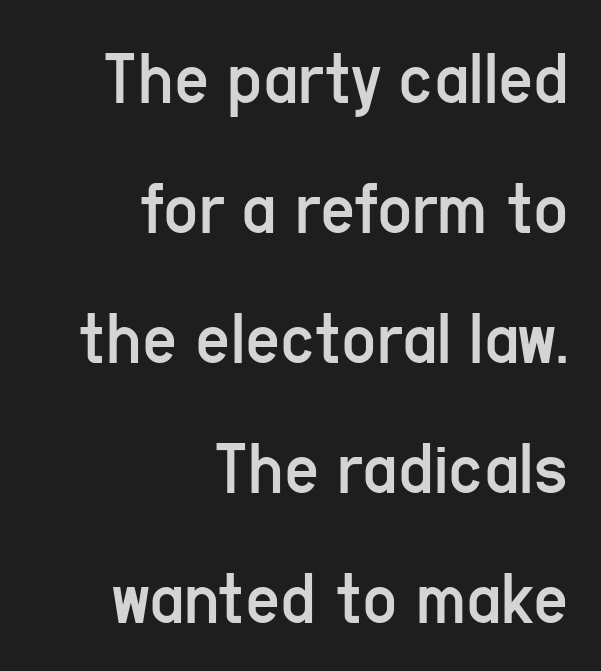
The image shows 76 px regular-weight, condensed sans-serif type, upright; set right-aligned, line spacing 1.71x, normal letter spacing, not underlined; low stroke contrast and a medium x-height.
